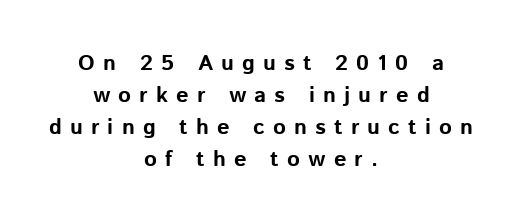
The image shows 22 px bold type, upright; set centered, normal line spacing (1.45x), unusually wide letter spacing (+0.37 em), not underlined.
